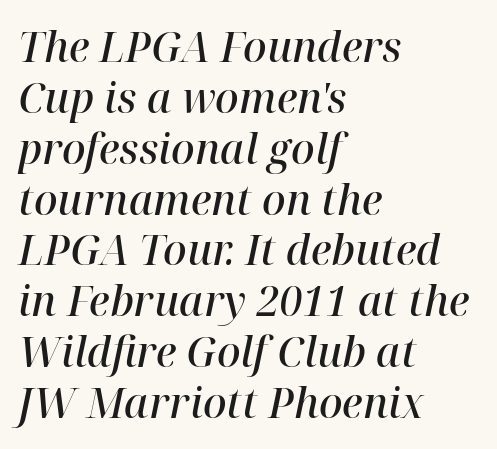
{"serif": "yes", "italic": "yes", "lean": "right", "slant_degrees": 12, "bold": "semi", "weight": "semibold", "width": "normal", "stroke_contrast": "high", "x_height": "medium", "monospaced": "no", "underline": "no", "align": "left", "line_spacing_ratio": 1.24, "letter_spacing": "normal", "letter_spacing_em": 0.0, "glyph_px": 41}
